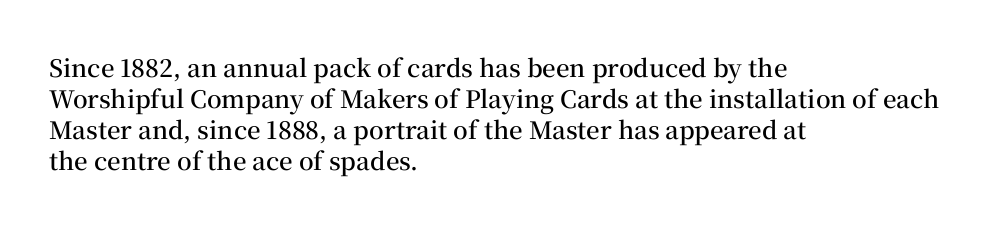
{"italic": "no", "bold": "semi", "underline": "no", "align": "left", "line_spacing": "normal", "line_spacing_ratio": 1.29, "letter_spacing": "normal", "letter_spacing_em": 0.0, "glyph_px": 24}
